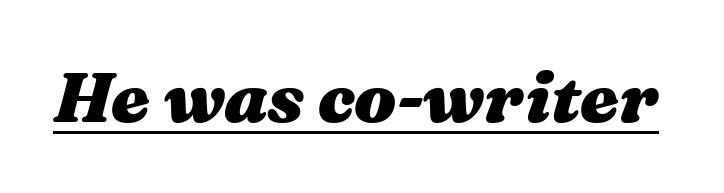
Q: Is the text bold? A: Yes.
Q: Is the text italic (slanted)? A: Yes, it leans right by about 16 degrees.
Q: Is the text underlined? A: Yes.
Q: Is the spacing between letters normal or unusually wide? A: Normal.
Q: Width (condensed, normal, or wide)? A: Wide.
Q: Stroke contrast? A: Medium.
Q: x-height? A: Medium.
Q: Monospaced? A: No.
